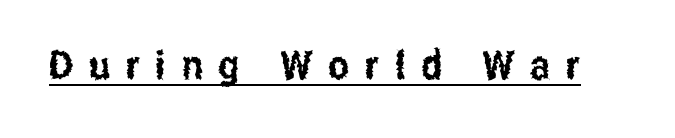
{"serif": "no", "italic": "no", "width": "condensed", "stroke_contrast": "low", "x_height": "medium", "monospaced": "no", "underline": "yes", "letter_spacing": "wide", "letter_spacing_em": 0.39, "glyph_px": 40}
